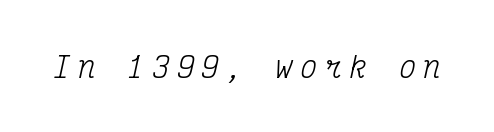
Rendered with sloped, italic letterforms. Heaviness? Minimal to ordinary, like unemphasized prose. Caption: expanded tracking, letters set apart. You could count columns in this text — the font is strictly monospaced.
